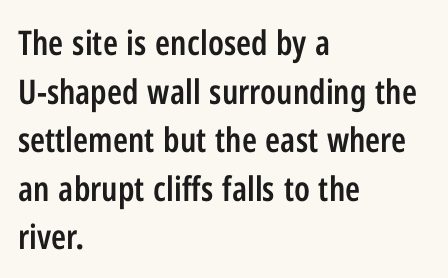
{"serif": "no", "italic": "no", "bold": "semi", "weight": "semibold", "width": "condensed", "stroke_contrast": "low", "x_height": "medium", "monospaced": "no", "underline": "no", "align": "left", "line_spacing": "normal", "line_spacing_ratio": 1.43, "letter_spacing": "normal", "letter_spacing_em": 0.0, "glyph_px": 34}
